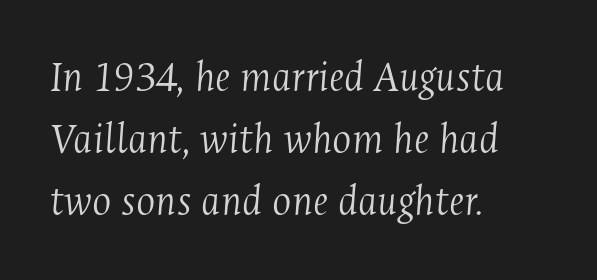
The image shows 45 px light, condensed serif type, italic (leaning right); set left-aligned, normal line spacing (1.38x), normal letter spacing, not underlined; medium stroke contrast and a medium x-height.
